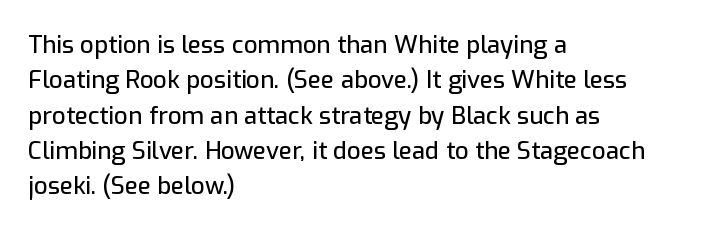
The passage shown stacks its lines at a standard gap. No extra tracking has been applied to these lines. Compared with a centered layout, this one pins lines to the left instead. The area under the type is left untouched. When letters stand straight like this, we call the style roman or upright.
